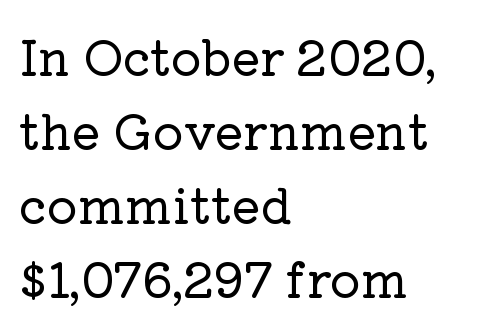
Q: Is the text italic (slanted)? A: No, it is upright.
Q: Is the typeface a serif or a sans-serif typeface? A: Serif.
Q: Is the text underlined? A: No.
Q: How is the paragraph aligned? A: Left-aligned.
Q: Is the spacing between letters normal or unusually wide? A: Normal.
Q: Is the spacing between lines tight, normal or loose? A: Normal.
Q: Width (condensed, normal, or wide)? A: Normal.
Q: Stroke contrast? A: Low.
Q: x-height? A: Medium.
Q: Monospaced? A: No.
